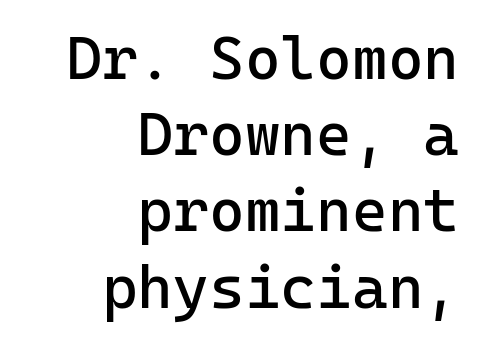
Q: Is the text bold? A: No.
Q: Is the text italic (slanted)? A: No, it is upright.
Q: Is the typeface a serif or a sans-serif typeface? A: Sans-serif.
Q: Is the text underlined? A: No.
Q: How is the paragraph aligned? A: Right-aligned.
Q: Is the spacing between letters normal or unusually wide? A: Normal.
Q: Is the spacing between lines tight, normal or loose? A: Normal.
Q: Width (condensed, normal, or wide)? A: Normal.
Q: Stroke contrast? A: Low.
Q: x-height? A: Medium.
Q: Monospaced? A: Yes.
